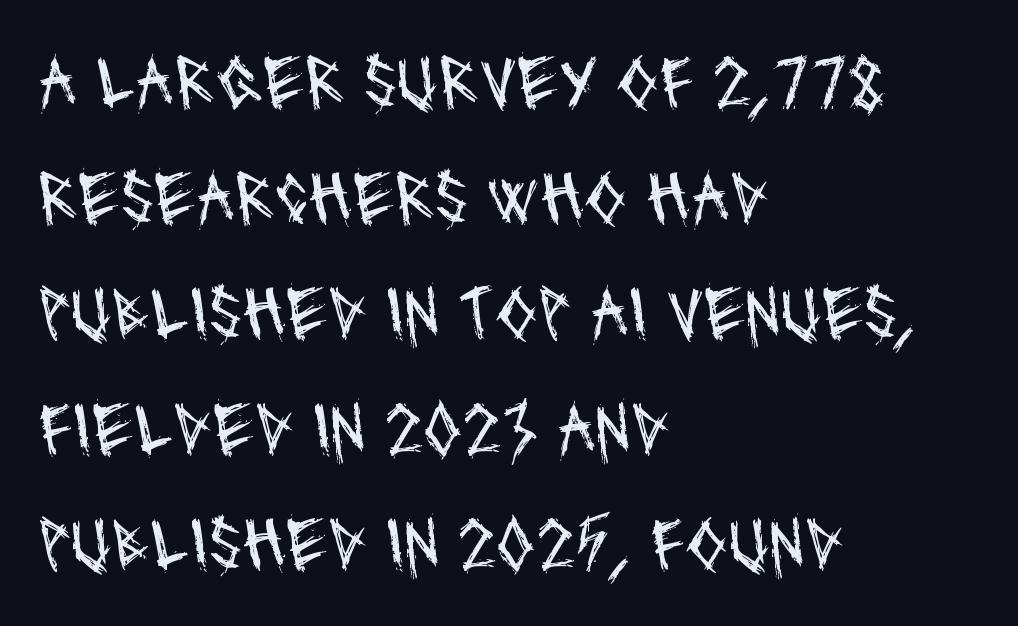
Q: Is the text bold? A: No.
Q: Is the typeface a serif or a sans-serif typeface? A: Sans-serif.
Q: Is the text underlined? A: No.
Q: How is the paragraph aligned? A: Left-aligned.
Q: Is the spacing between letters normal or unusually wide? A: Normal.
Q: Is the spacing between lines tight, normal or loose? A: Normal.
Q: Width (condensed, normal, or wide)? A: Condensed.
Q: Stroke contrast? A: Medium.
Q: x-height? A: Large.
Q: Monospaced? A: No.
